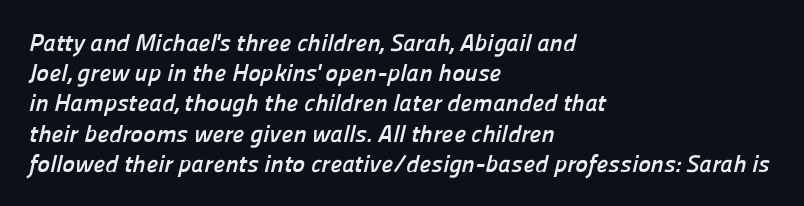
The image shows 24 px bold type; set left-aligned, normal line spacing (1.26x), normal letter spacing, not underlined.
